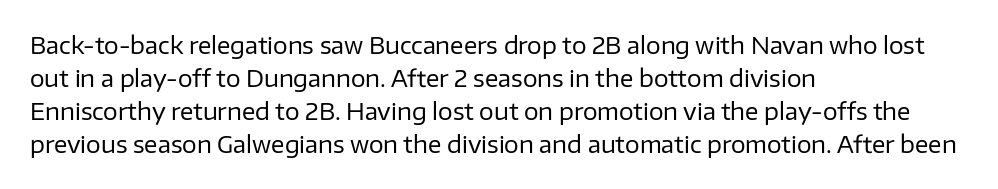
{"italic": "no", "bold": "no", "underline": "no", "align": "left", "line_spacing": "normal", "line_spacing_ratio": 1.43, "letter_spacing": "normal", "letter_spacing_em": 0.0, "glyph_px": 23}
